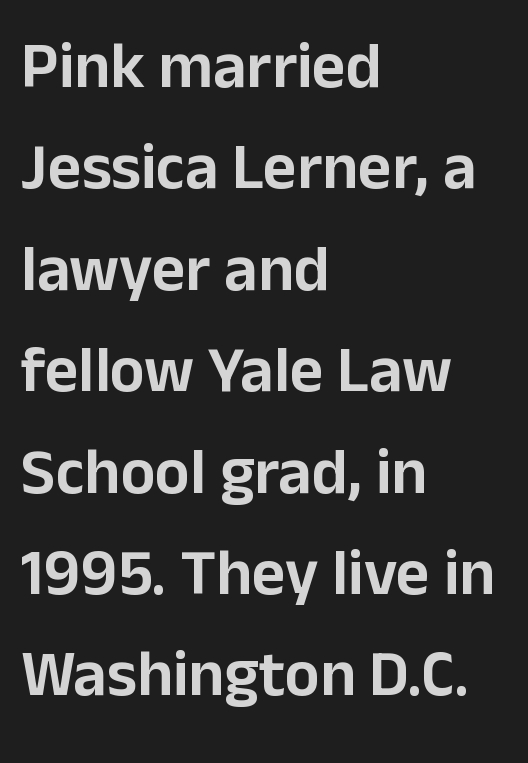
Q: Is the text italic (slanted)? A: No, it is upright.
Q: Is the typeface a serif or a sans-serif typeface? A: Sans-serif.
Q: Is the text underlined? A: No.
Q: How is the paragraph aligned? A: Left-aligned.
Q: Is the spacing between letters normal or unusually wide? A: Normal.
Q: Is the spacing between lines tight, normal or loose? A: Normal.
Q: Width (condensed, normal, or wide)? A: Normal.
Q: Stroke contrast? A: Low.
Q: x-height? A: Medium.
Q: Monospaced? A: No.
